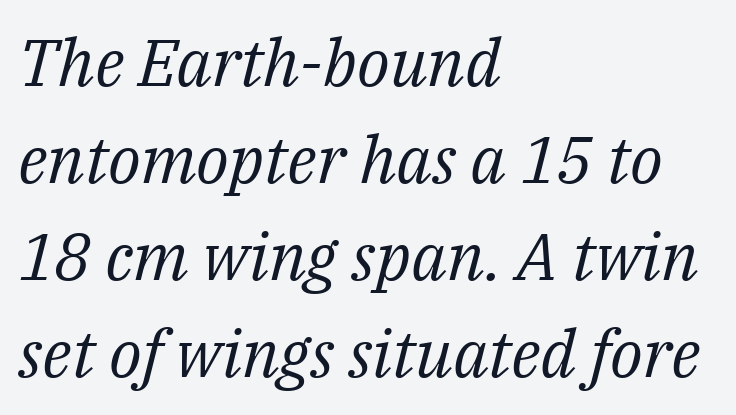
{"serif": "yes", "italic": "yes", "lean": "right", "slant_degrees": 14, "bold": "no", "weight": "regular", "width": "normal", "stroke_contrast": "medium", "x_height": "medium", "monospaced": "no", "underline": "no", "align": "left", "line_spacing": "normal", "line_spacing_ratio": 1.47, "letter_spacing": "normal", "letter_spacing_em": 0.0, "glyph_px": 66}
